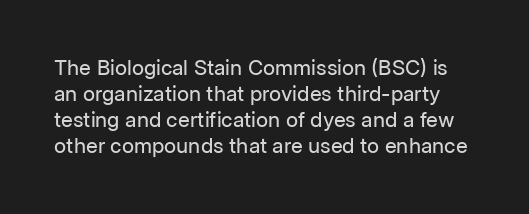
{"italic": "no", "bold": "no", "underline": "no", "line_spacing_ratio": 1.24, "letter_spacing": "normal", "letter_spacing_em": 0.0, "glyph_px": 21}
